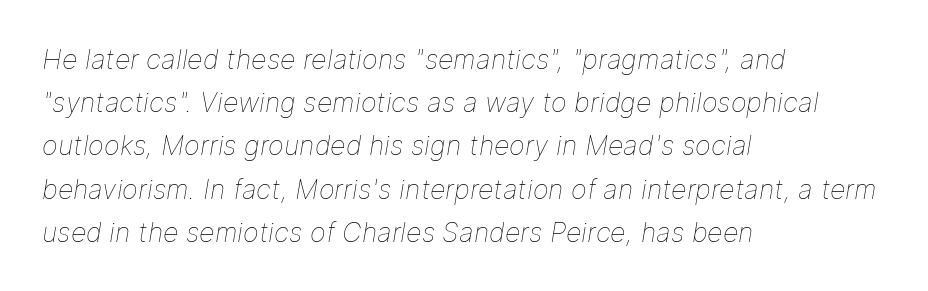
Q: Is the text bold? A: No.
Q: Is the text italic (slanted)? A: Yes, it leans right by about 9 degrees.
Q: Is the text underlined? A: No.
Q: How is the paragraph aligned? A: Left-aligned.
Q: Is the spacing between letters normal or unusually wide? A: Normal.
Q: Is the spacing between lines tight, normal or loose? A: Normal.
